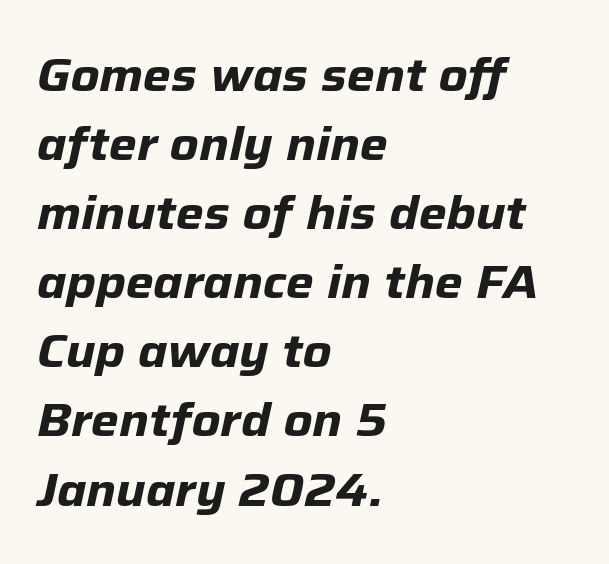
The image shows 47 px bold type, italic (leaning right); set left-aligned, normal line spacing (1.47x), normal letter spacing, not underlined; low stroke contrast and a medium x-height.
